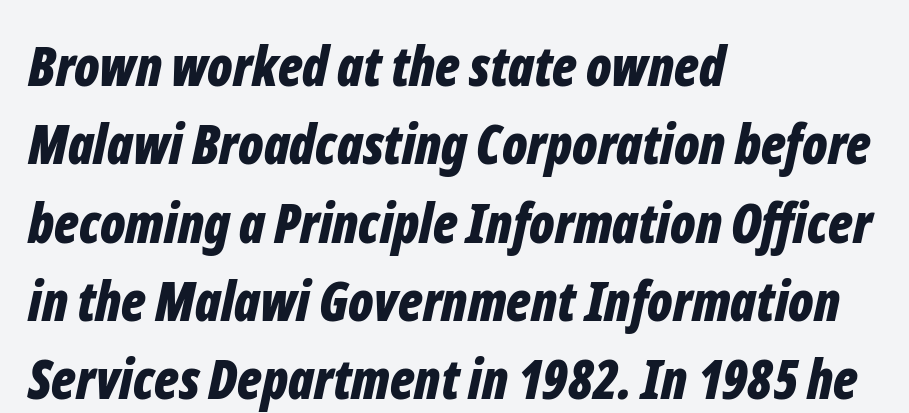
Q: Is the text bold? A: Yes.
Q: Is the text italic (slanted)? A: Yes, it leans right by about 12 degrees.
Q: Is the text underlined? A: No.
Q: How is the paragraph aligned? A: Left-aligned.
Q: Is the spacing between letters normal or unusually wide? A: Normal.
Q: Is the spacing between lines tight, normal or loose? A: Normal.
Q: Width (condensed, normal, or wide)? A: Condensed.
Q: Stroke contrast? A: Low.
Q: x-height? A: Medium.
Q: Monospaced? A: No.
